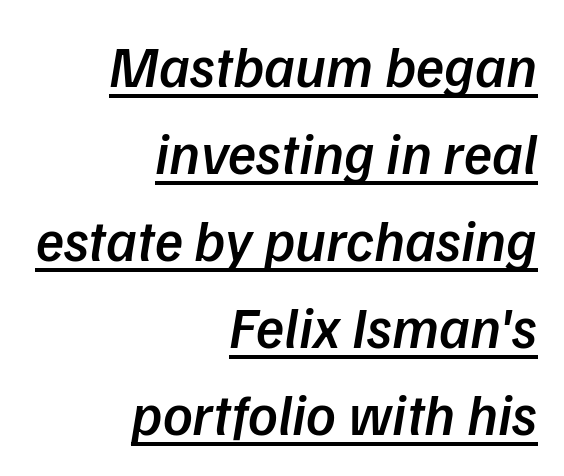
{"italic": "yes", "lean": "right", "slant_degrees": 9, "bold": "semi", "weight": "semibold", "width": "normal", "stroke_contrast": "low", "x_height": "medium", "monospaced": "no", "underline": "yes", "align": "right", "line_spacing": "normal", "line_spacing_ratio": 1.5, "letter_spacing": "normal", "letter_spacing_em": 0.0, "glyph_px": 58}
